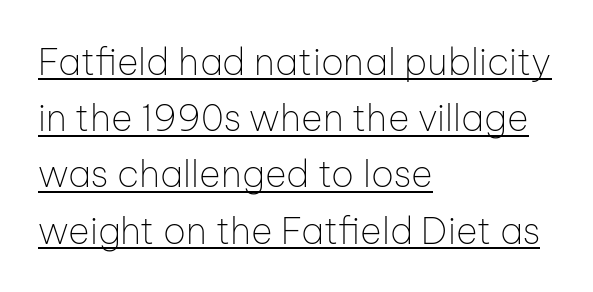
The weight tops out at a normal text grade. Posture: upright roman. The specimen includes a rule beneath the text block's lines. Spacing verdict: proportional, widths tailored to each character. Students, observe: this is what conventionally led text looks like.
